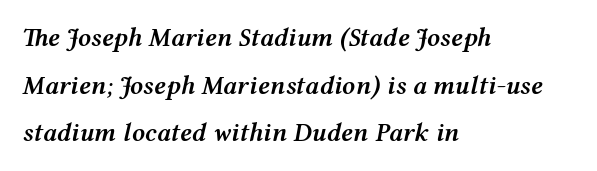
Q: Is the text bold? A: Semi-bold.
Q: Is the text italic (slanted)? A: Yes, it leans right by about 12 degrees.
Q: Is the text underlined? A: No.
Q: How is the paragraph aligned? A: Left-aligned.
Q: Is the spacing between letters normal or unusually wide? A: Normal.
